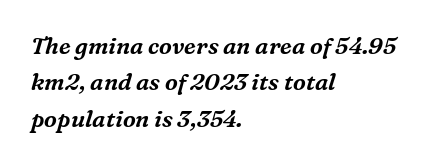
The compositor pushed each line to the left boundary. Words appear dense and cohesive because spacing is normal. Descenders hang freely into open space. The whole block is typeset with a tilt. One glance says typical: line gaps are just what's usual.
